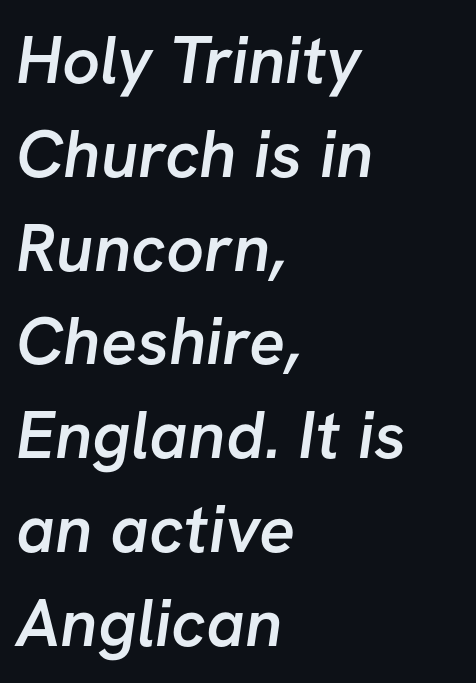
Do the characters align in a grid? No, the font is proportional. Glance below the letters and you will spot only blank space. Caption: standard tracking, unaltered. The compositor pushed each line to the left boundary. The letters are semibold — heavier than regular but short of a full bold.
